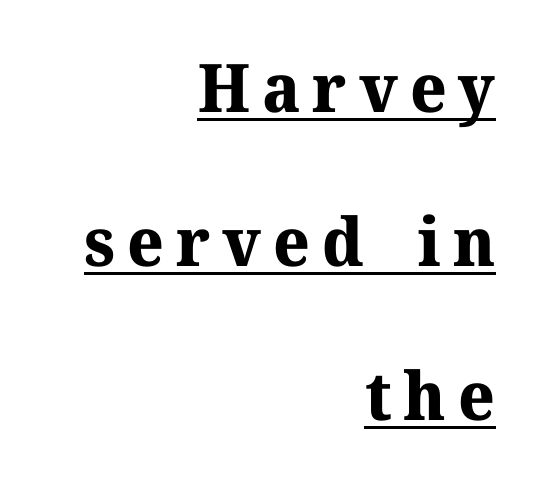
Regarding leading, the lines here are spaced well apart. Heavy, bold letterforms. This sample has the flowing, uneven cadence of proportional lettering. The typesetter has applied underlining to the passage shown.
